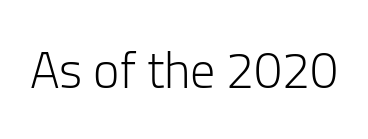
{"serif": "no", "italic": "no", "bold": "no", "weight": "light", "width": "normal", "stroke_contrast": "low", "x_height": "medium", "monospaced": "no", "underline": "no", "letter_spacing": "normal", "letter_spacing_em": 0.0, "glyph_px": 50}
